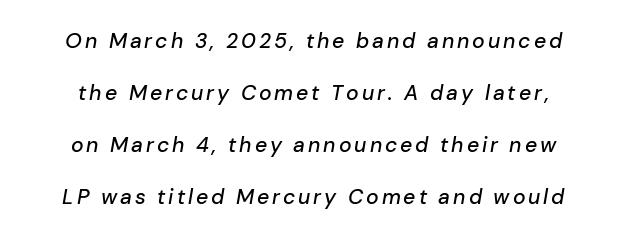
{"italic": "yes", "lean": "right", "slant_degrees": 10, "underline": "no", "align": "center", "line_spacing": "loose", "line_spacing_ratio": 2.48, "glyph_px": 21}
